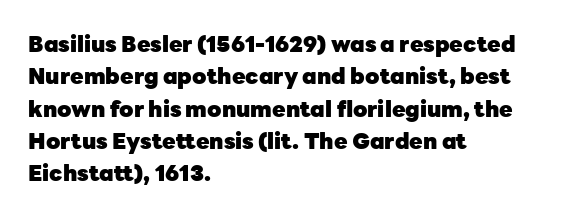
Q: Is the text bold? A: Yes.
Q: Is the text italic (slanted)? A: No, it is upright.
Q: Is the text underlined? A: No.
Q: How is the paragraph aligned? A: Left-aligned.
Q: Is the spacing between letters normal or unusually wide? A: Normal.
Q: Is the spacing between lines tight, normal or loose? A: Normal.
